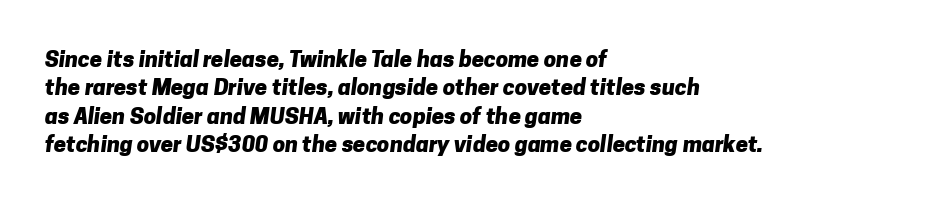
{"bold": "yes", "underline": "no", "align": "left", "line_spacing": "normal", "line_spacing_ratio": 1.29, "letter_spacing": "normal", "letter_spacing_em": 0.0, "glyph_px": 22}
